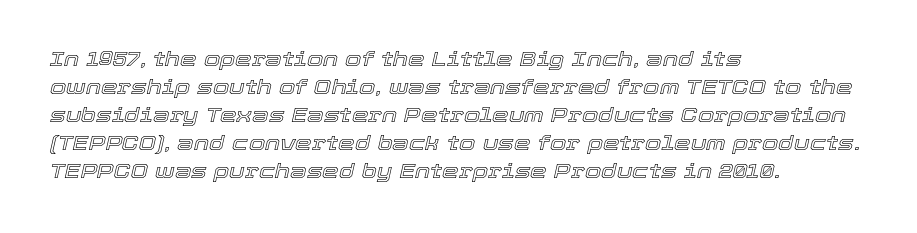
Honestly, the row spacing looks completely unremarkable. Decoration check: the copy has no underline. All the whitespace from short lines collects on the right. Style check: oblique. Standard letterfit; no display-style spreading of the glyphs.
